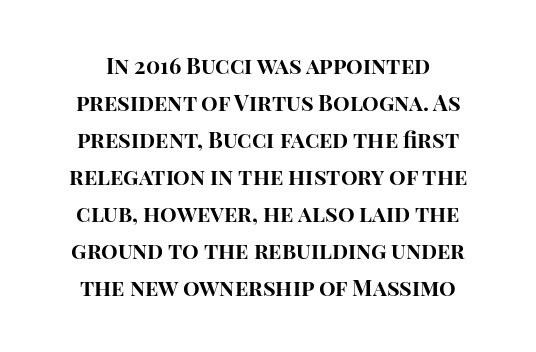
The image shows 22 px bold type, upright; set normal line spacing (1.68x), normal letter spacing, not underlined.
